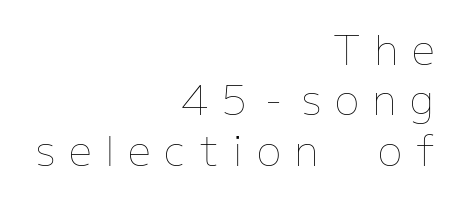
{"italic": "no", "bold": "no", "weight": "thin", "width": "normal", "stroke_contrast": "low", "x_height": "medium", "monospaced": "no", "underline": "no", "align": "right", "line_spacing_ratio": 1.23, "letter_spacing": "wide", "letter_spacing_em": 0.33, "glyph_px": 41}
